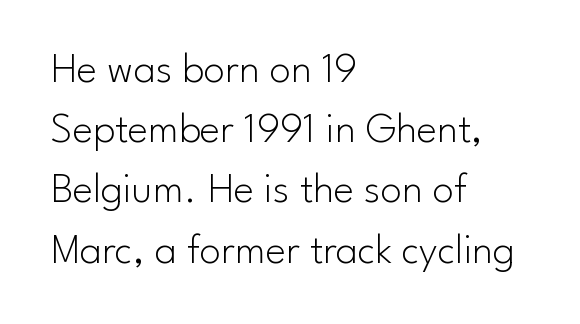
{"serif": "no", "italic": "no", "bold": "no", "weight": "light", "width": "normal", "stroke_contrast": "low", "x_height": "small", "monospaced": "no", "underline": "no", "align": "left", "line_spacing": "normal", "line_spacing_ratio": 1.4, "letter_spacing": "normal", "letter_spacing_em": 0.0, "glyph_px": 43}
